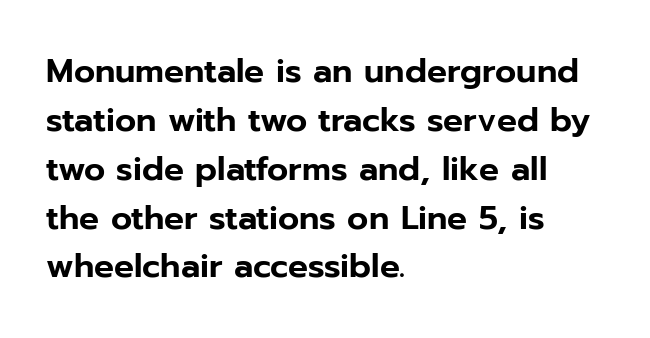
Q: Is the text italic (slanted)? A: No, it is upright.
Q: Is the typeface a serif or a sans-serif typeface? A: Sans-serif.
Q: Is the text underlined? A: No.
Q: How is the paragraph aligned? A: Left-aligned.
Q: Is the spacing between letters normal or unusually wide? A: Normal.
Q: Is the spacing between lines tight, normal or loose? A: Normal.
Q: Width (condensed, normal, or wide)? A: Normal.
Q: Stroke contrast? A: Low.
Q: x-height? A: Medium.
Q: Monospaced? A: No.
